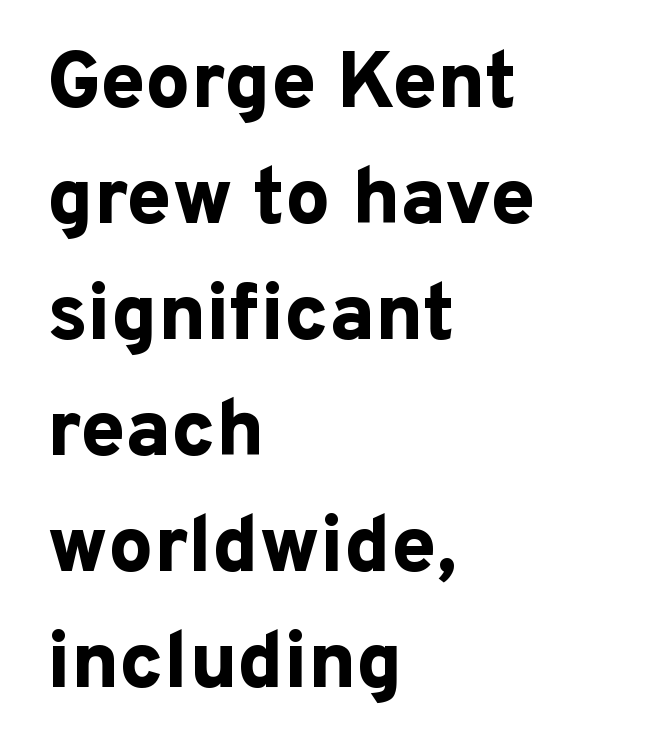
The image shows 80 px bold sans-serif type, upright; set left-aligned, normal line spacing (1.45x), normal letter spacing, not underlined; low stroke contrast and a medium x-height.
